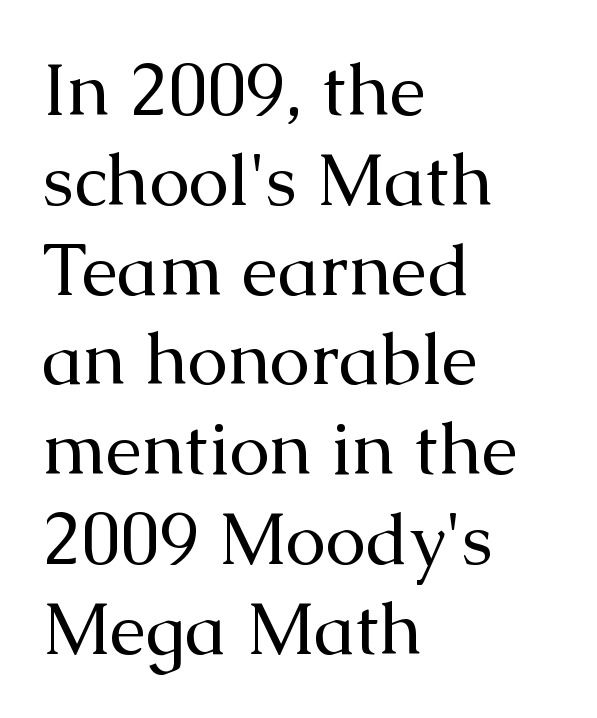
{"serif": "yes", "italic": "no", "bold": "no", "weight": "regular", "width": "normal", "stroke_contrast": "medium", "x_height": "medium", "monospaced": "no", "underline": "no", "align": "left", "line_spacing_ratio": 1.23, "letter_spacing": "normal", "letter_spacing_em": 0.0, "glyph_px": 73}
